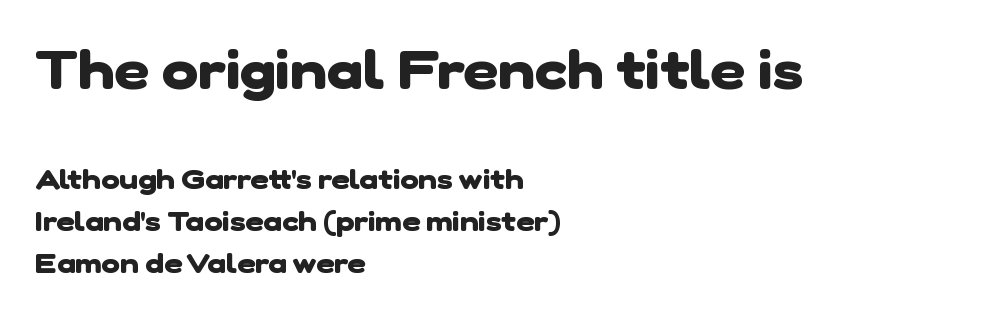
The image shows 55 px heavy sans-serif type; set left-aligned, normal line spacing (1.5x), normal letter spacing, not underlined; the first (top) block is 1.96x larger; low stroke contrast and a medium x-height.
